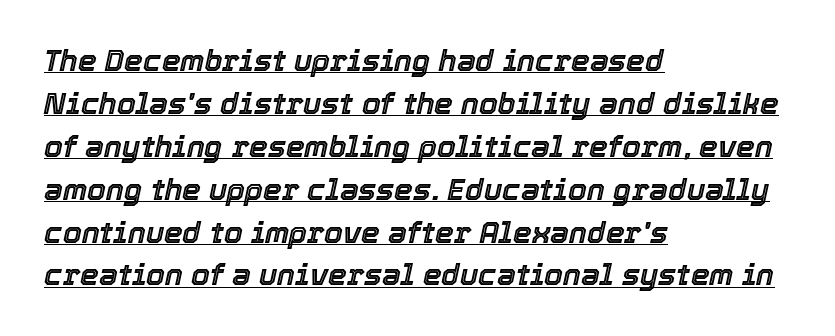
The type is set solid horizontally, with unmodified tracking. The rendering uses natural spacing where letterforms have individual widths. Tall strokes in this sample are angled rather than plumb. These lines are set flush left with a ragged right edge. Vertical spacing — default.
